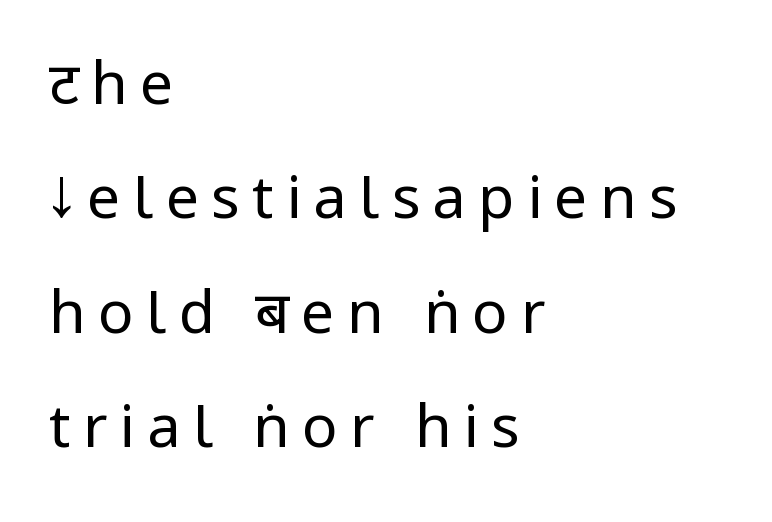
{"serif": "no", "italic": "no", "bold": "no", "weight": "regular", "width": "condensed", "stroke_contrast": "low", "underline": "no", "align": "left", "line_spacing": "loose", "line_spacing_ratio": 1.94, "letter_spacing": "wide", "letter_spacing_em": 0.21, "glyph_px": 59}
